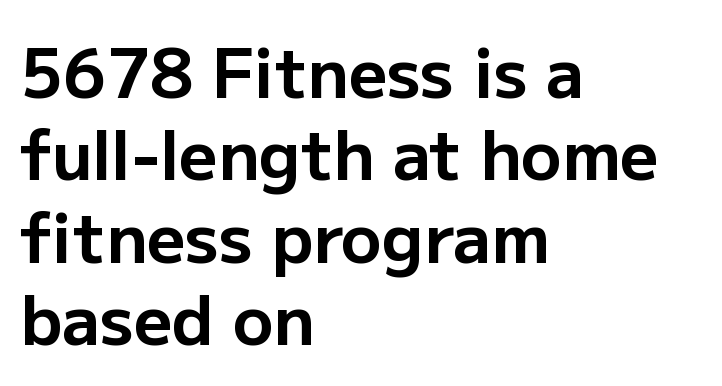
{"serif": "no", "italic": "no", "bold": "yes", "weight": "bold", "width": "normal", "stroke_contrast": "low", "x_height": "medium", "monospaced": "no", "underline": "no", "align": "left", "line_spacing_ratio": 1.23, "letter_spacing": "normal", "letter_spacing_em": 0.0, "glyph_px": 67}
